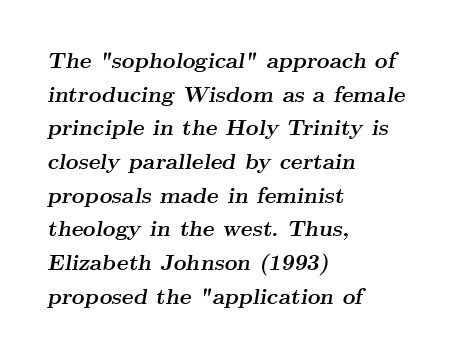
Q: Is the text bold? A: Yes.
Q: Is the text italic (slanted)? A: Yes, it leans right by about 9 degrees.
Q: Is the text underlined? A: No.
Q: How is the paragraph aligned? A: Left-aligned.
Q: Is the spacing between letters normal or unusually wide? A: Normal.
Q: Is the spacing between lines tight, normal or loose? A: Normal.
